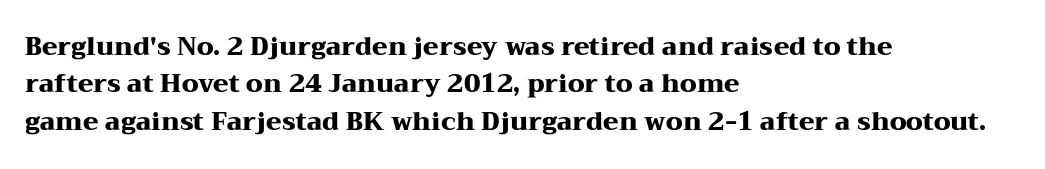
Q: Is the text bold? A: Yes.
Q: Is the text italic (slanted)? A: No, it is upright.
Q: Is the text underlined? A: No.
Q: How is the paragraph aligned? A: Left-aligned.
Q: Is the spacing between letters normal or unusually wide? A: Normal.
Q: Is the spacing between lines tight, normal or loose? A: Normal.
